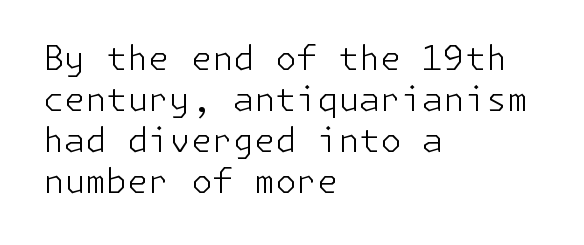
Q: Is the text bold? A: No.
Q: Is the text italic (slanted)? A: No, it is upright.
Q: Is the typeface a serif or a sans-serif typeface? A: Sans-serif.
Q: Is the text underlined? A: No.
Q: How is the paragraph aligned? A: Left-aligned.
Q: Is the spacing between letters normal or unusually wide? A: Normal.
Q: Width (condensed, normal, or wide)? A: Normal.
Q: Stroke contrast? A: Low.
Q: x-height? A: Medium.
